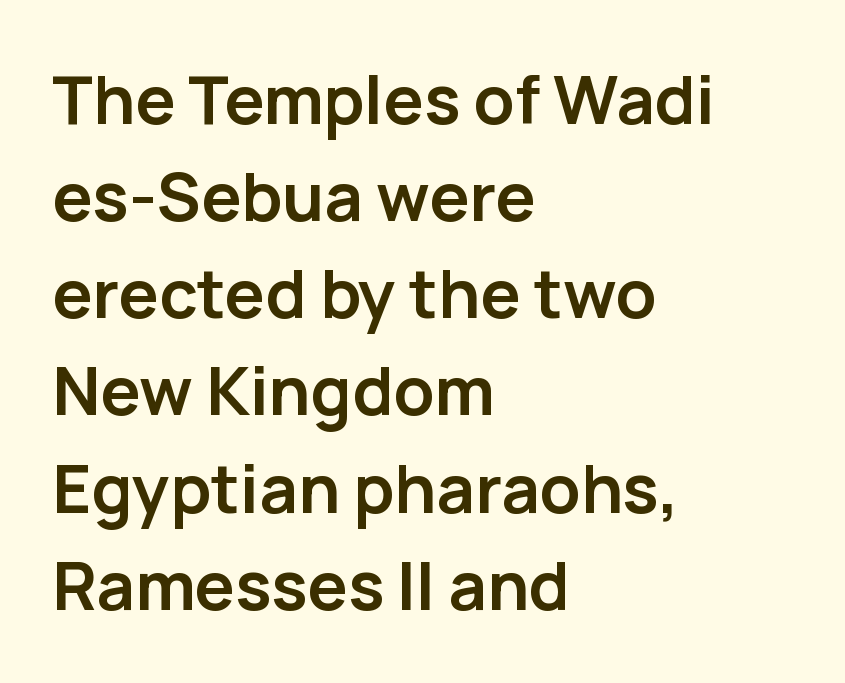
The image shows 67 px semibold sans-serif type, upright; set left-aligned, normal line spacing (1.45x), normal letter spacing, not underlined; low stroke contrast and a medium x-height.
